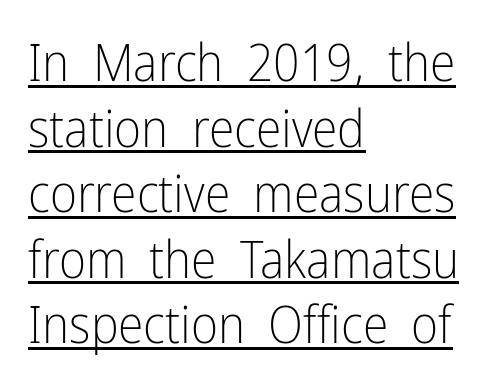
The image shows 52 px light, condensed sans-serif type, upright; set left-aligned, normal line spacing (1.26x), normal letter spacing, underlined; low stroke contrast and a medium x-height.
